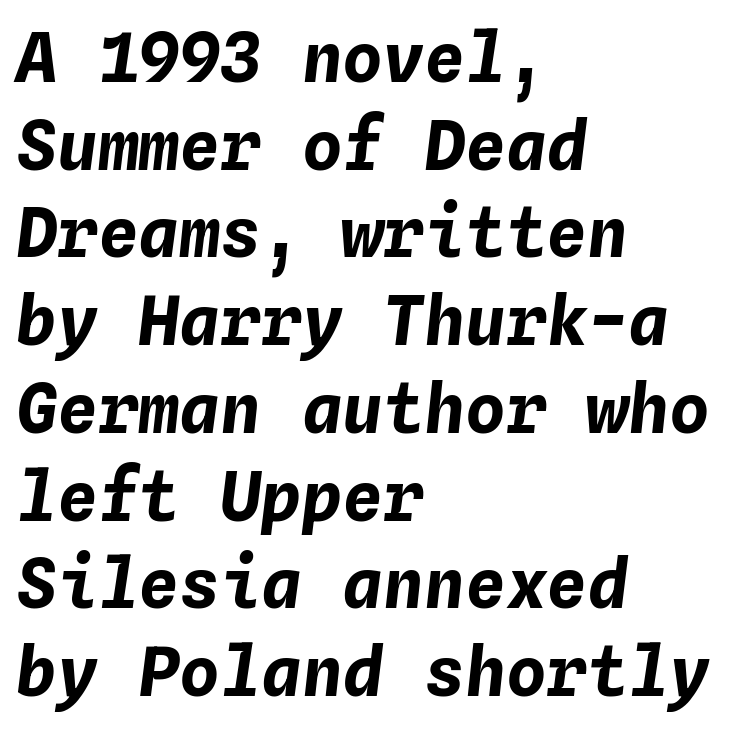
In CSS terms this would be text-align: left. This sample uses an oblique cut, with every glyph tilted off the vertical. Vertical spacing — default. Monospaced: the letters line up in strict vertical columns.
